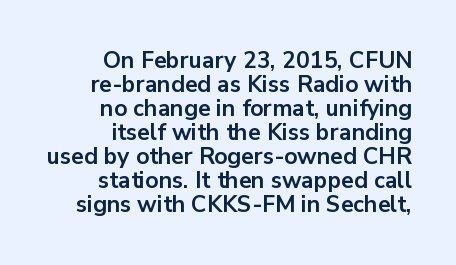
Q: Is the text bold? A: Yes.
Q: Is the text italic (slanted)? A: No, it is upright.
Q: Is the text underlined? A: No.
Q: How is the paragraph aligned? A: Right-aligned.
Q: Is the spacing between letters normal or unusually wide? A: Normal.
Q: Is the spacing between lines tight, normal or loose? A: Tight.
